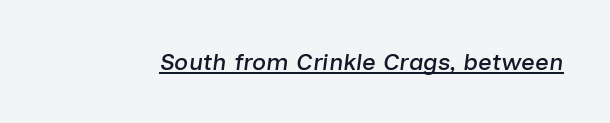
The image shows 24 px text type, italic (leaning right); set normal letter spacing, underlined.
